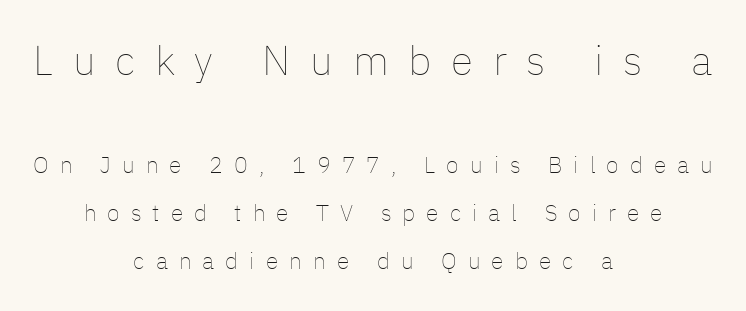
Successive baselines arrive slowly, with a big drop between each. The glyphs are unaccompanied by any horizontal stroke below them. No italicization has been applied; the sample stays upright. A typesetter would call this heavily tracked-out type. Look at the glyph heights: the upper group is clearly the bigger setting. Is this a fixed-width face? No — the glyphs have proportional, varying widths.
